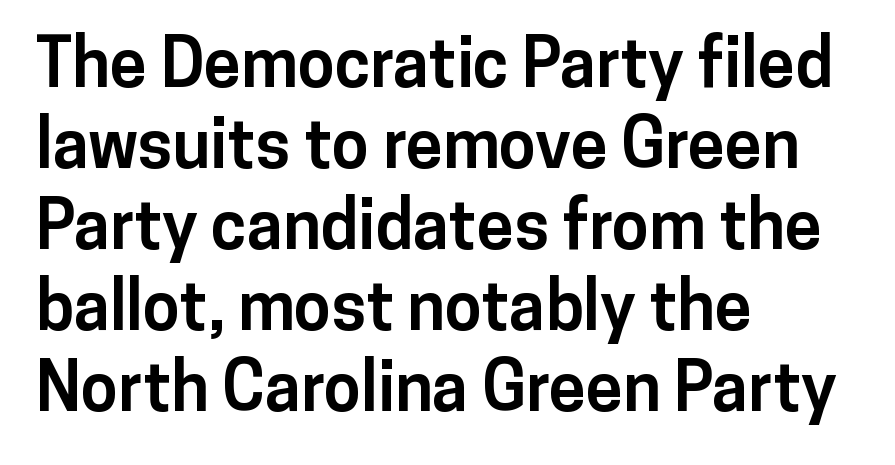
Q: Is the text bold? A: Yes.
Q: Is the text italic (slanted)? A: No, it is upright.
Q: Is the typeface a serif or a sans-serif typeface? A: Sans-serif.
Q: Is the text underlined? A: No.
Q: How is the paragraph aligned? A: Left-aligned.
Q: Is the spacing between letters normal or unusually wide? A: Normal.
Q: Width (condensed, normal, or wide)? A: Normal.
Q: Stroke contrast? A: Low.
Q: x-height? A: Medium.
Q: Monospaced? A: No.
